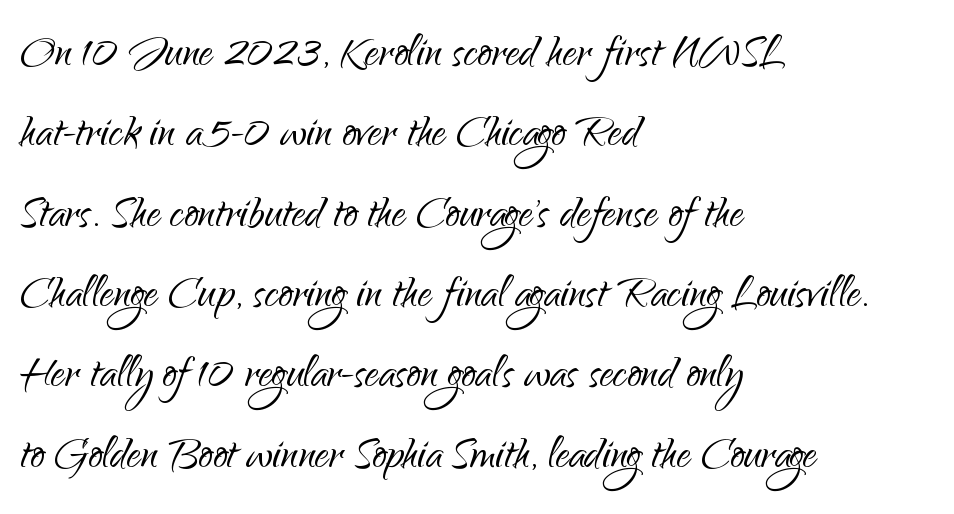
The image shows 57 px light sans-serif type; set left-aligned, normal line spacing (1.41x), normal letter spacing, not underlined; low stroke contrast and a small x-height.
